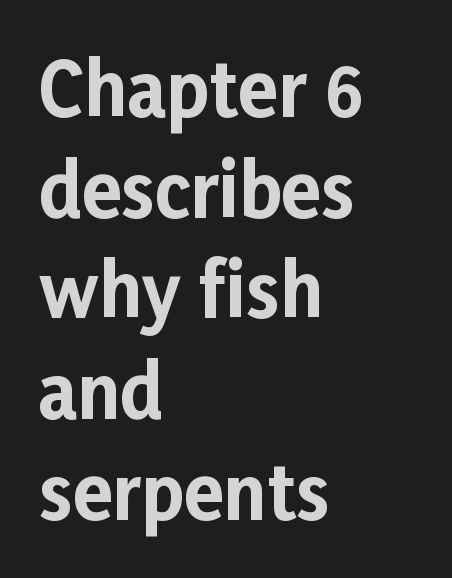
Q: Is the text bold? A: Yes.
Q: Is the text italic (slanted)? A: No, it is upright.
Q: Is the typeface a serif or a sans-serif typeface? A: Sans-serif.
Q: Is the text underlined? A: No.
Q: How is the paragraph aligned? A: Left-aligned.
Q: Is the spacing between letters normal or unusually wide? A: Normal.
Q: Is the spacing between lines tight, normal or loose? A: Normal.
Q: Width (condensed, normal, or wide)? A: Normal.
Q: Stroke contrast? A: Low.
Q: x-height? A: Medium.
Q: Monospaced? A: No.
